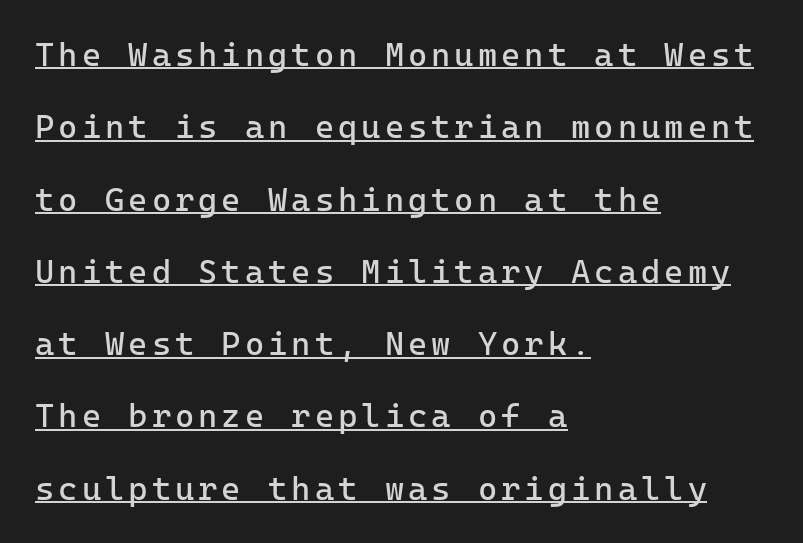
Alignment: flush left. Reading down the column, the eye jumps a long way to each next line. The strokes carry an ordinary text weight at most. Nope, no serifs anywhere on these letters. Quick note: not italic, upright.
